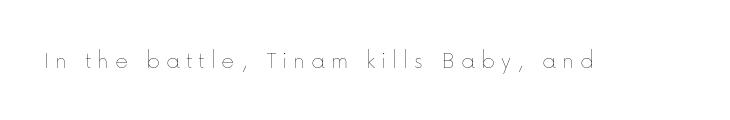
The image shows 25 px text type, upright; set unusually wide letter spacing (+0.23 em), not underlined.
